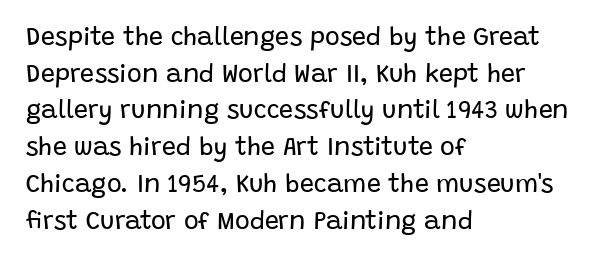
{"italic": "no", "bold": "no", "underline": "no", "align": "left", "line_spacing": "normal", "line_spacing_ratio": 1.47, "letter_spacing": "normal", "letter_spacing_em": 0.0, "glyph_px": 25}
